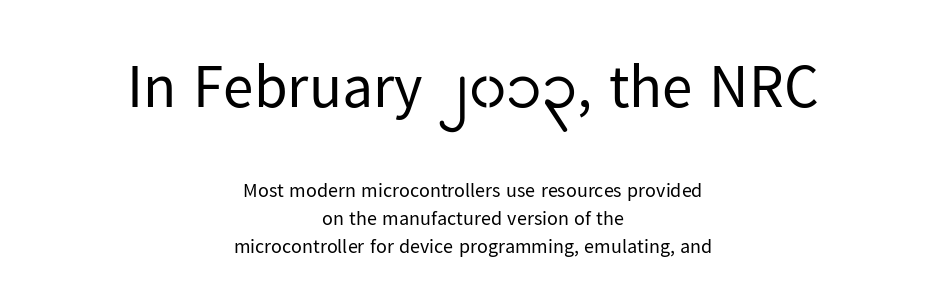
Q: Is the text bold? A: No.
Q: Is the text italic (slanted)? A: No, it is upright.
Q: Is the typeface a serif or a sans-serif typeface? A: Sans-serif.
Q: Is the text underlined? A: No.
Q: How is the paragraph aligned? A: Centered.
Q: Is the spacing between letters normal or unusually wide? A: Normal.
Q: Is the spacing between lines tight, normal or loose? A: Normal.
Q: Which block of text is set in a larger size, the first (top) or the second (bottom)? A: The first (top) one.
Q: Width (condensed, normal, or wide)? A: Normal.
Q: Stroke contrast? A: Low.
Q: x-height? A: Medium.
Q: Monospaced? A: No.
